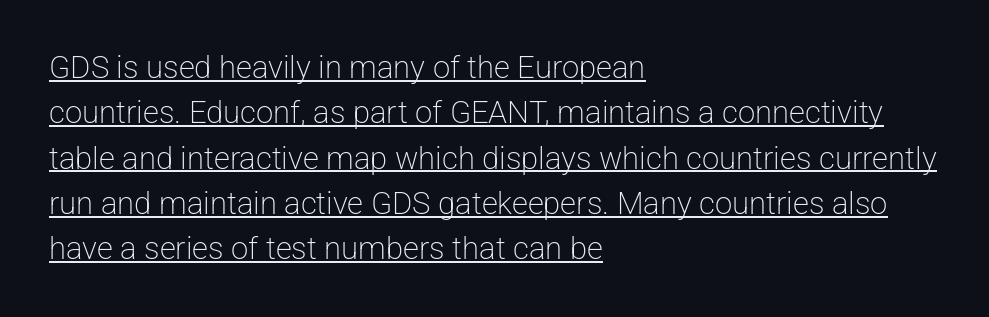
{"serif": "no", "italic": "no", "bold": "no", "weight": "light", "width": "normal", "stroke_contrast": "low", "x_height": "medium", "monospaced": "no", "underline": "yes", "align": "left", "line_spacing": "normal", "line_spacing_ratio": 1.46, "letter_spacing": "normal", "letter_spacing_em": 0.0, "glyph_px": 31}
